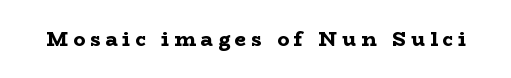
{"italic": "no", "bold": "yes", "underline": "no", "letter_spacing": "wide", "letter_spacing_em": 0.25, "glyph_px": 20}
